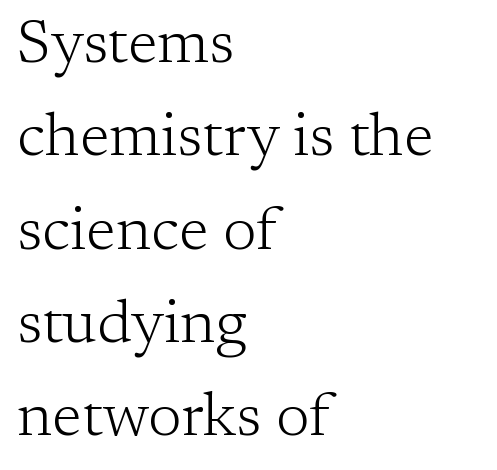
{"serif": "yes", "italic": "no", "bold": "no", "weight": "light", "width": "normal", "stroke_contrast": "low", "x_height": "medium", "monospaced": "no", "underline": "no", "align": "left", "line_spacing": "normal", "line_spacing_ratio": 1.53, "letter_spacing": "normal", "letter_spacing_em": 0.0, "glyph_px": 61}
